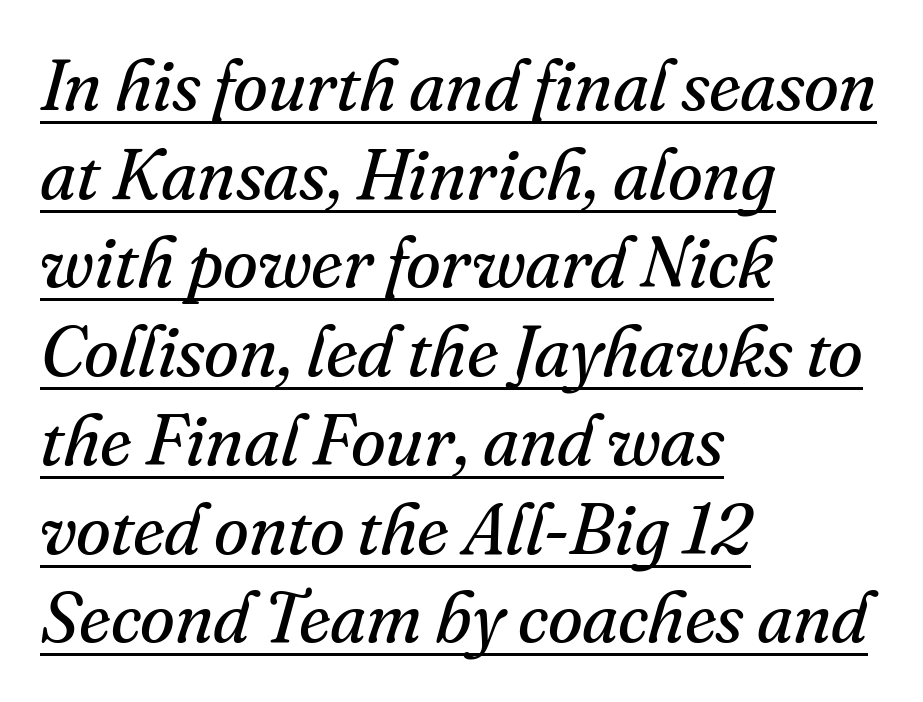
Q: Is the text bold? A: No.
Q: Is the text italic (slanted)? A: Yes, it leans right by about 16 degrees.
Q: Is the typeface a serif or a sans-serif typeface? A: Serif.
Q: Is the text underlined? A: Yes.
Q: How is the paragraph aligned? A: Left-aligned.
Q: Is the spacing between letters normal or unusually wide? A: Normal.
Q: Is the spacing between lines tight, normal or loose? A: Normal.
Q: Width (condensed, normal, or wide)? A: Normal.
Q: Stroke contrast? A: Medium.
Q: x-height? A: Small.
Q: Monospaced? A: No.
